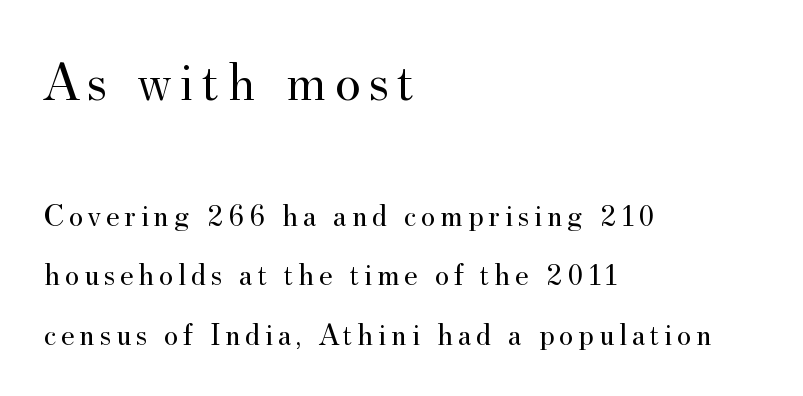
{"serif": "yes", "italic": "no", "bold": "no", "weight": "regular", "width": "normal", "stroke_contrast": "medium", "x_height": "small", "monospaced": "no", "underline": "no", "align": "left", "line_spacing": "loose", "line_spacing_ratio": 1.92, "larger_block": "first", "size_ratio": 1.77, "glyph_px": 55}
